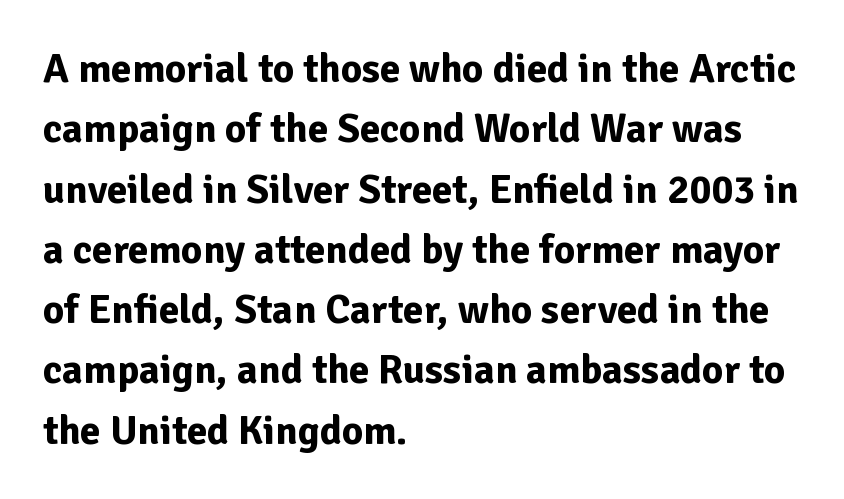
{"serif": "no", "italic": "no", "bold": "yes", "weight": "bold", "width": "normal", "stroke_contrast": "low", "x_height": "medium", "monospaced": "no", "underline": "no", "align": "left", "line_spacing": "normal", "line_spacing_ratio": 1.47, "letter_spacing": "normal", "letter_spacing_em": 0.0, "glyph_px": 41}
